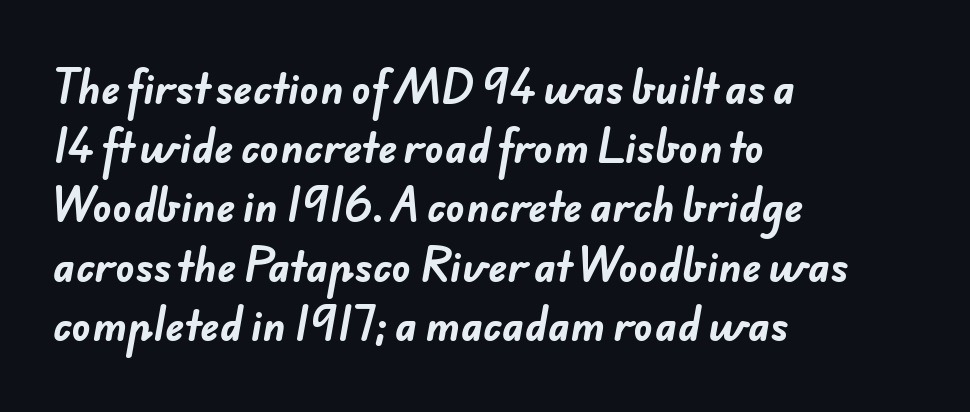
Q: Is the text bold? A: Yes.
Q: Is the typeface a serif or a sans-serif typeface? A: Sans-serif.
Q: Is the text underlined? A: No.
Q: How is the paragraph aligned? A: Left-aligned.
Q: Is the spacing between letters normal or unusually wide? A: Normal.
Q: Is the spacing between lines tight, normal or loose? A: Normal.
Q: Width (condensed, normal, or wide)? A: Normal.
Q: Stroke contrast? A: Low.
Q: x-height? A: Small.
Q: Monospaced? A: No.
